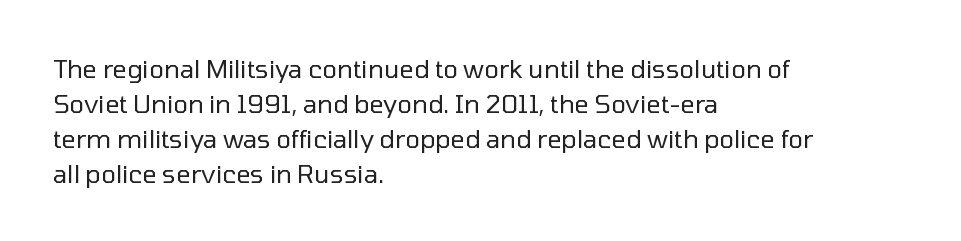
Nobody drew a line under any word here. The passage is arranged the way most books set body copy — flush left. Is the stroke heavy? The answer is a plain regular-or-lighter. Nobody touched the tracking dial on this one. A roman cut, with each character standing at attention. The space between consecutive lines is moderate.
